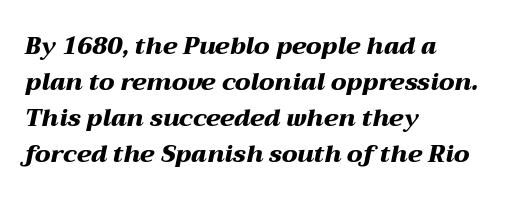
The image shows 24 px bold type, italic (leaning right); set left-aligned, normal line spacing (1.5x), normal letter spacing, not underlined.
